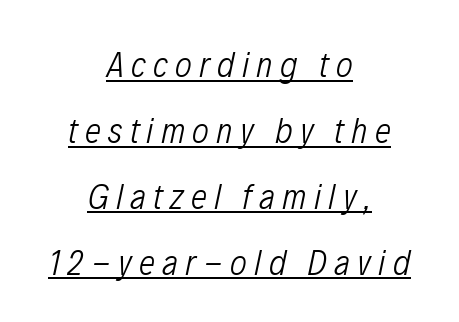
{"italic": "yes", "lean": "right", "slant_degrees": 12, "bold": "no", "weight": "light", "width": "condensed", "stroke_contrast": "low", "x_height": "medium", "monospaced": "no", "underline": "yes", "align": "center", "line_spacing_ratio": 1.83, "letter_spacing": "wide", "letter_spacing_em": 0.2, "glyph_px": 36}
